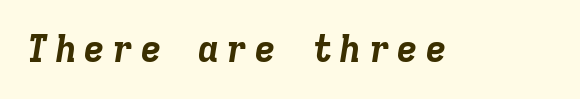
{"italic": "yes", "lean": "right", "slant_degrees": 9, "bold": "yes", "weight": "bold", "width": "normal", "stroke_contrast": "low", "x_height": "medium", "monospaced": "yes", "underline": "no", "glyph_px": 37}
